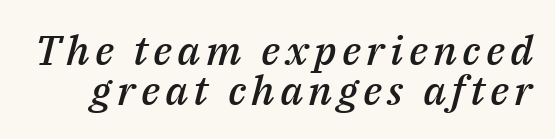
{"italic": "yes", "lean": "right", "slant_degrees": 14, "bold": "semi", "weight": "semibold", "width": "normal", "stroke_contrast": "medium", "x_height": "medium", "monospaced": "no", "underline": "no", "line_spacing": "tight", "line_spacing_ratio": 0.97, "glyph_px": 41}
